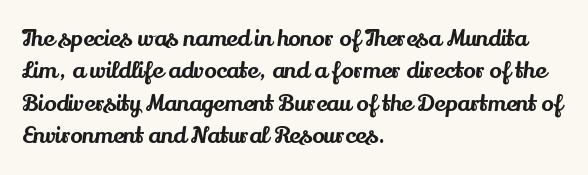
Rule under the text: the space is simply empty. Glyph-to-glyph distance matches everyday printed text. This block has exactly the height ordinary leading produces. Teacher's note: observe the even left margin — that is flush-left alignment.
